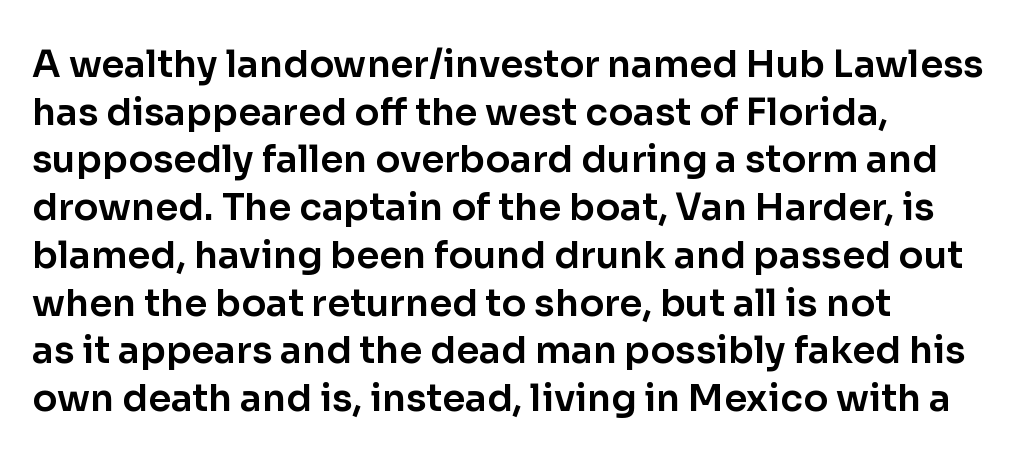
The image shows 37 px sans-serif type, upright; set left-aligned, normal line spacing (1.29x), normal letter spacing, not underlined; low stroke contrast and a medium x-height.
